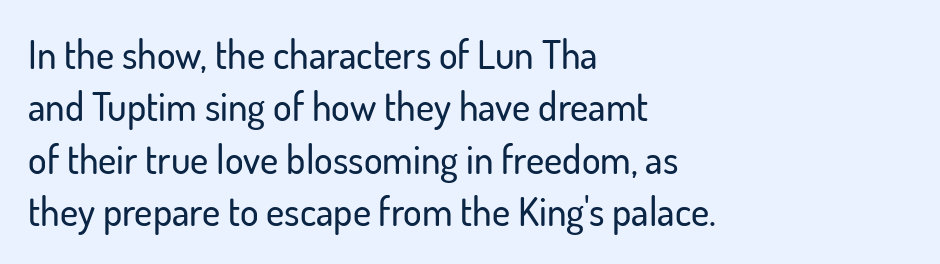
{"serif": "no", "italic": "no", "width": "normal", "stroke_contrast": "low", "x_height": "small", "monospaced": "no", "underline": "no", "align": "left", "line_spacing": "normal", "line_spacing_ratio": 1.34, "letter_spacing": "normal", "letter_spacing_em": 0.0, "glyph_px": 39}
